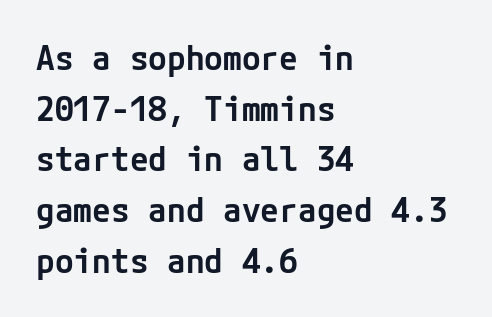
{"serif": "no", "italic": "no", "bold": "semi", "weight": "semibold", "width": "normal", "stroke_contrast": "low", "x_height": "medium", "underline": "no", "align": "left", "line_spacing": "normal", "line_spacing_ratio": 1.49, "letter_spacing": "normal", "letter_spacing_em": 0.0, "glyph_px": 34}
